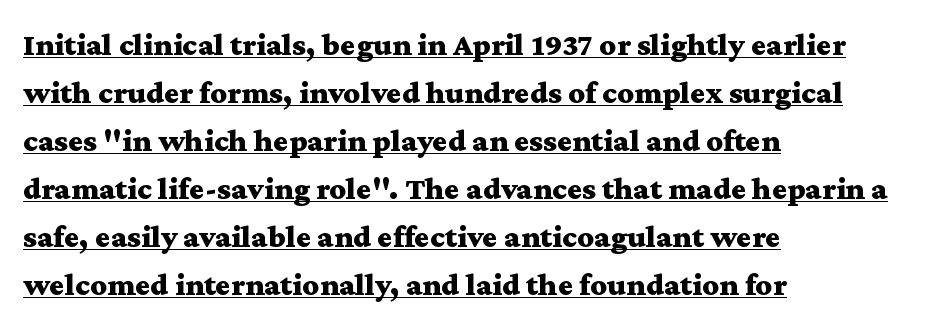
The image shows 32 px bold, wide serif type, upright; set left-aligned, normal line spacing (1.5x), normal letter spacing, underlined; medium stroke contrast and a medium x-height.
